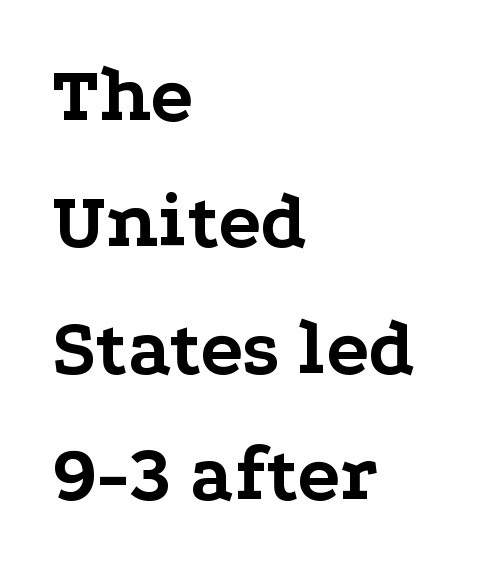
Spacing verdict: proportional, widths tailored to each character. Type style note: has serifs. Do the letters lean? They stand straight. A classic flush-left, rag-right setting is used for this passage. Chunky letters — that's bold for sure.
